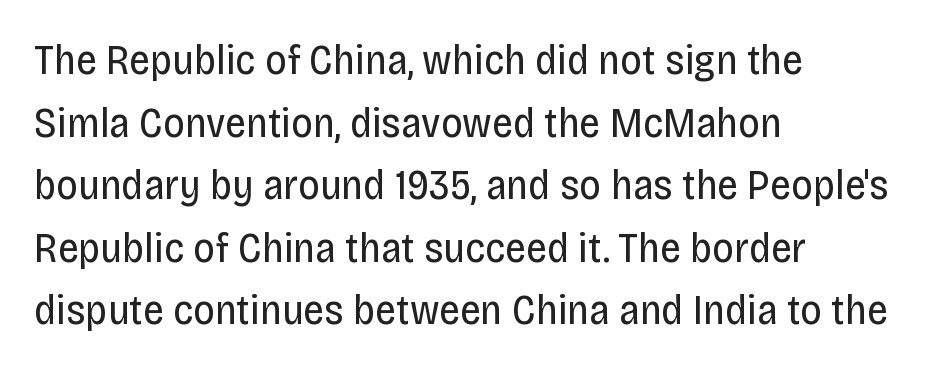
Q: Is the text bold? A: No.
Q: Is the text italic (slanted)? A: No, it is upright.
Q: Is the typeface a serif or a sans-serif typeface? A: Sans-serif.
Q: Is the text underlined? A: No.
Q: How is the paragraph aligned? A: Left-aligned.
Q: Is the spacing between letters normal or unusually wide? A: Normal.
Q: Is the spacing between lines tight, normal or loose? A: Normal.
Q: Width (condensed, normal, or wide)? A: Condensed.
Q: Stroke contrast? A: Low.
Q: x-height? A: Large.
Q: Monospaced? A: No.
